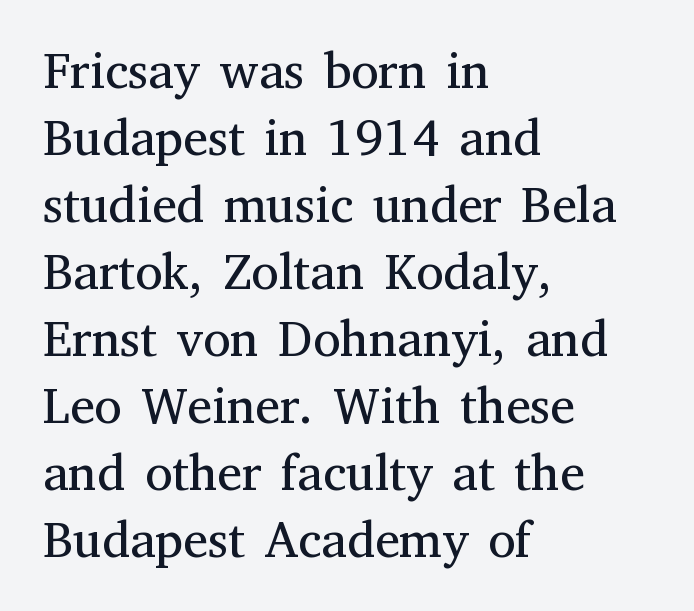
Successive baselines arrive at the customary interval. Do the characters align in a grid? No, the font is proportional. Stroke thickness stays within the range of a standard reading face or lighter. Any mark beneath the type? The region is blank. The paragraph has a hard left edge and a soft right edge. The font family rendered here belongs to the serif group.
